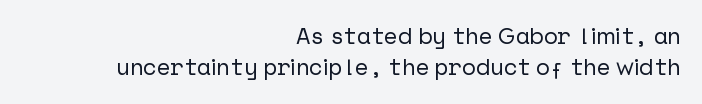
Students, observe: this is what conventionally led text looks like. The rag falls on the left side of this text block. The words here are not underlined. Every character sits straight up, as roman type does. There is no visible air inserted between adjacent glyphs.
